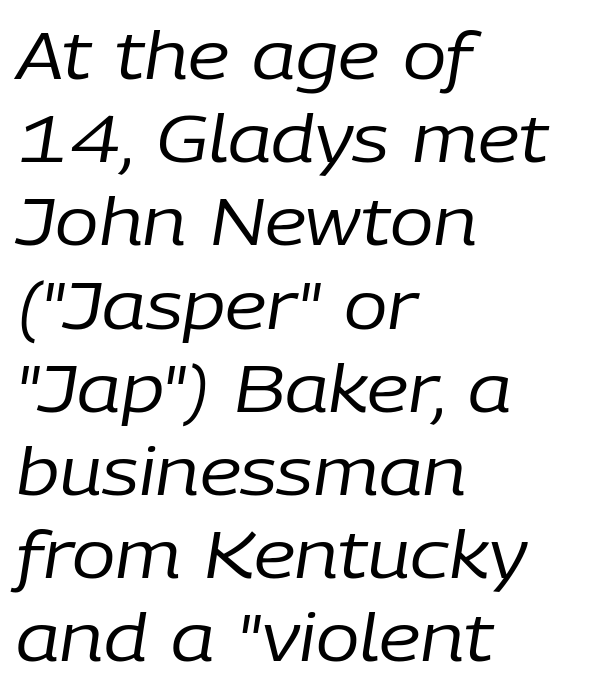
Q: Is the text bold? A: No.
Q: Is the text italic (slanted)? A: Yes, it leans right by about 9 degrees.
Q: Is the text underlined? A: No.
Q: How is the paragraph aligned? A: Left-aligned.
Q: Is the spacing between letters normal or unusually wide? A: Normal.
Q: Is the spacing between lines tight, normal or loose? A: Normal.
Q: Width (condensed, normal, or wide)? A: Normal.
Q: Stroke contrast? A: Low.
Q: x-height? A: Medium.
Q: Monospaced? A: No.
